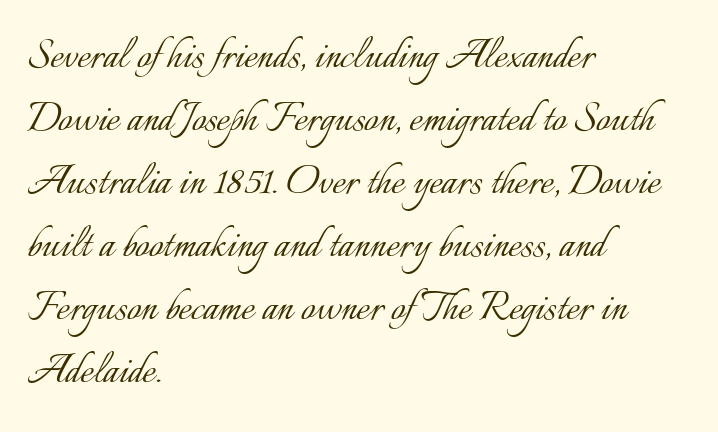
The passage shown is typed in a proportional face where columns would drift. This reads as an unemphasized weight, regular at the heaviest. Check under the words: just untouched page. Look at the tracking — it's just the regular setting, nothing added. Regular leading.
